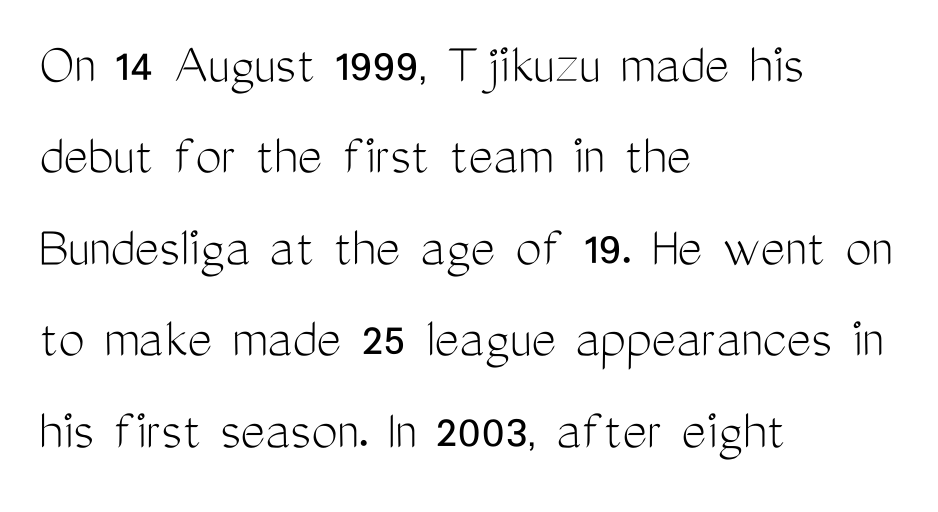
The image shows 59 px light, condensed sans-serif type, upright; set left-aligned, normal line spacing (1.55x), normal letter spacing, not underlined; medium stroke contrast and a medium x-height.
